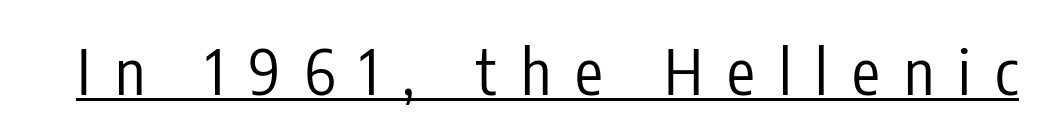
The image shows 62 px regular-weight, condensed sans-serif type, upright; set unusually wide letter spacing (+0.39 em), underlined; low stroke contrast and a medium x-height.
